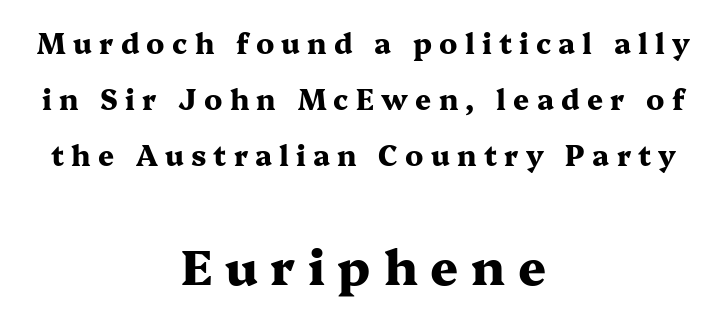
The image shows 49 px heavy, wide serif type, upright; set centered, loose line spacing (2.0x), unusually wide letter spacing (+0.26 em), not underlined; the second (bottom) block is 1.75x larger; medium stroke contrast and a medium x-height.
